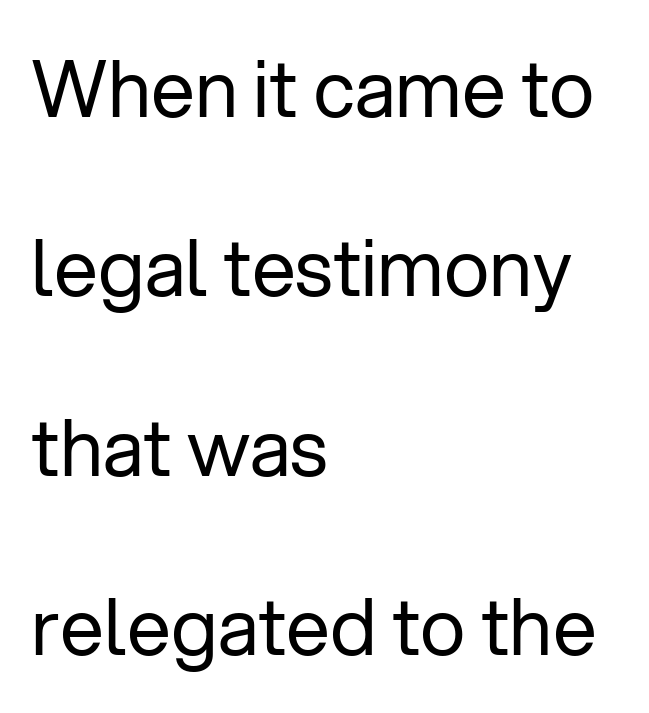
This is sans-serif lettering, the kind often seen on screens and signage. Notice the wide empty band between every row — that's loose leading. Letter spacing: default. Ordinary non-slanted type is in use. These lines stack with their left ends in a neat column. The string is rendered with underlining switched off.
